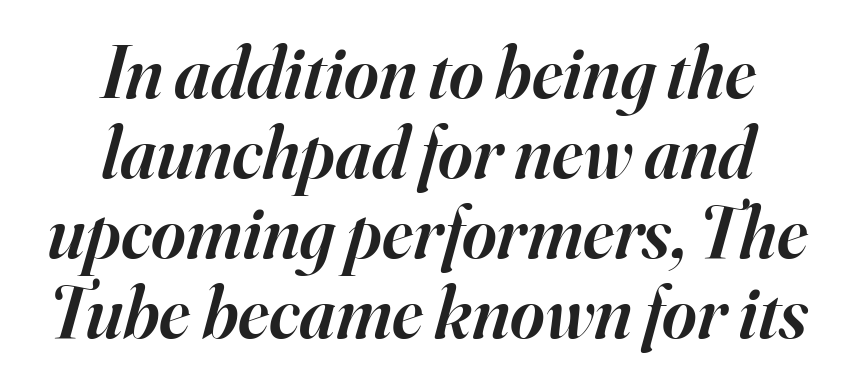
Q: Is the text bold? A: Semi-bold.
Q: Is the text italic (slanted)? A: Yes, it leans right by about 16 degrees.
Q: Is the typeface a serif or a sans-serif typeface? A: Serif.
Q: Is the text underlined? A: No.
Q: How is the paragraph aligned? A: Centered.
Q: Is the spacing between letters normal or unusually wide? A: Normal.
Q: Is the spacing between lines tight, normal or loose? A: Tight.
Q: Width (condensed, normal, or wide)? A: Normal.
Q: Stroke contrast? A: High.
Q: x-height? A: Small.
Q: Monospaced? A: No.
